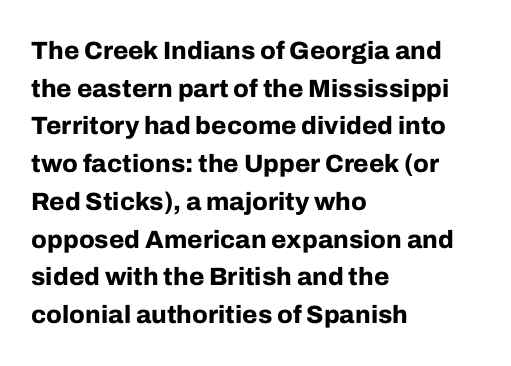
Q: Is the text bold? A: Yes.
Q: Is the text italic (slanted)? A: No, it is upright.
Q: Is the text underlined? A: No.
Q: How is the paragraph aligned? A: Left-aligned.
Q: Is the spacing between letters normal or unusually wide? A: Normal.
Q: Is the spacing between lines tight, normal or loose? A: Normal.
